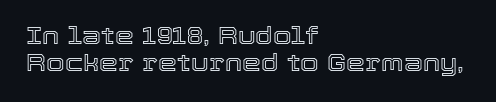
Does the leading feel generous? Not at all — it's pinched. Do the letters lean? They stand straight. Standard letterfit; no display-style spreading of the glyphs. The area under the type is left untouched. In CSS terms this would be text-align: left.
